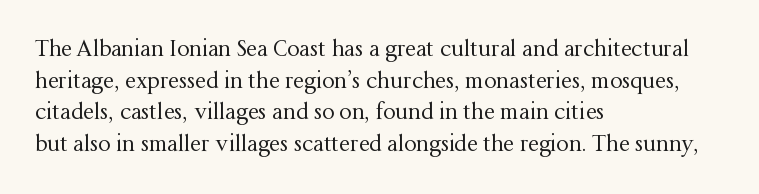
Ordinary non-slanted type is in use. Whoever set this chose a conventional vertical rhythm. Nothing unusual about the tracking: characters are spaced as the font intends. Every row of glyphs begins at an identical x-position on the left.
